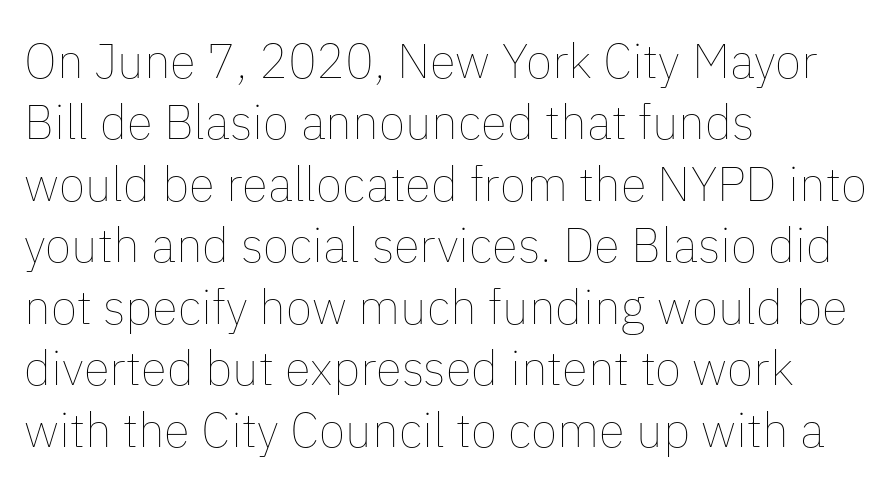
Does extra space separate the letters? No, they use regular spacing. Nobody drew a line under any word here. Posture: upright roman. Regarding leading, the lines here are spaced in the standard way. Notice how the passage keeps a crisp vertical edge on the left only.
